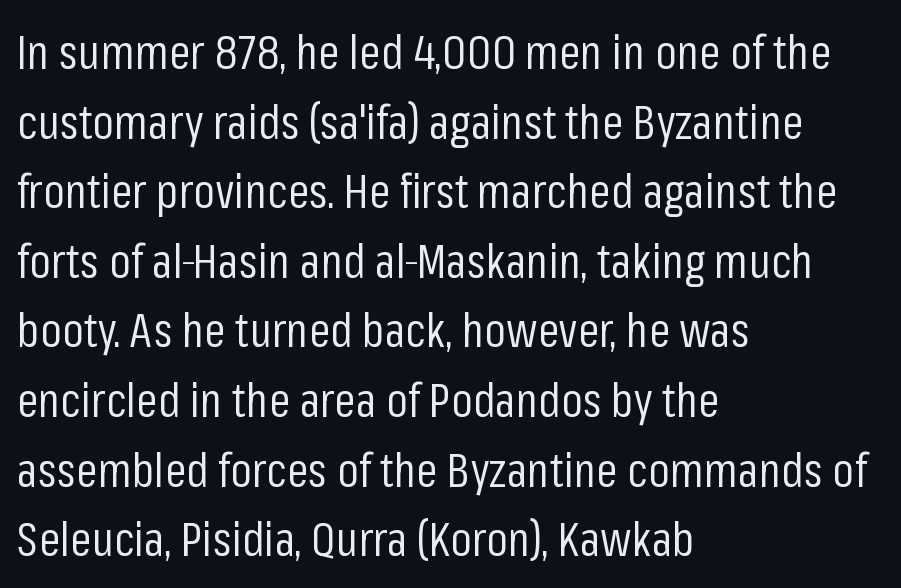
The glyphs in this specimen are sans serif. The rag falls on the right side of this text block. In terms of leading, this rendering sits right in the middle. The type sits square on the baseline with zero lean. Think of a printed novel: that variable character pitch is what you see here. Type without underlining.
